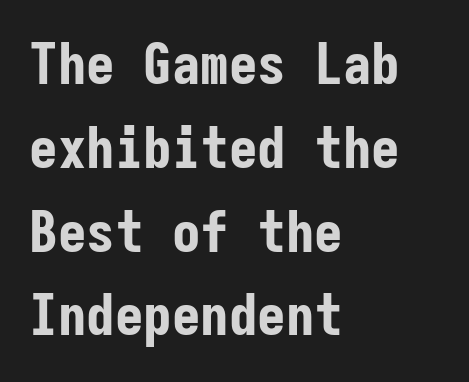
The glyphs have the mass of a bold cut. Ordinary non-slanted type is in use. The line texture is even and compact thanks to regular tracking. The baseline area is clear. The letters march in equal steps, a hallmark of fixed-pitch type. In terms of letterform style, serifs are entirely absent.
